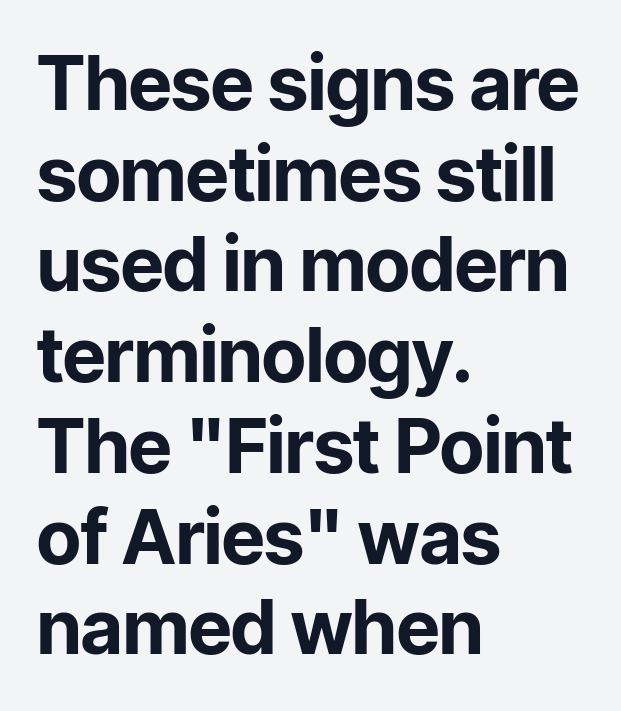
The image shows 75 px bold sans-serif type, upright; set left-aligned, line spacing 1.21x, normal letter spacing, not underlined; low stroke contrast and a medium x-height.
